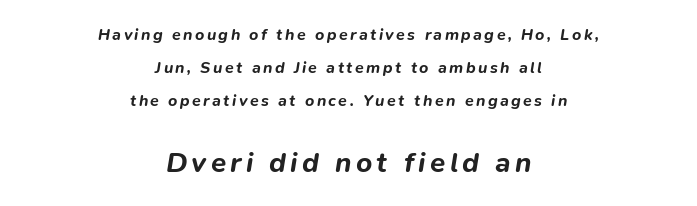
Q: Is the text bold? A: Yes.
Q: Is the text italic (slanted)? A: Yes, it leans right by about 9 degrees.
Q: Is the text underlined? A: No.
Q: How is the paragraph aligned? A: Centered.
Q: Is the spacing between lines tight, normal or loose? A: Loose.
Q: Which block of text is set in a larger size, the first (top) or the second (bottom)? A: The second (bottom) one.
Q: Width (condensed, normal, or wide)? A: Normal.
Q: Stroke contrast? A: Low.
Q: x-height? A: Medium.
Q: Monospaced? A: No.
